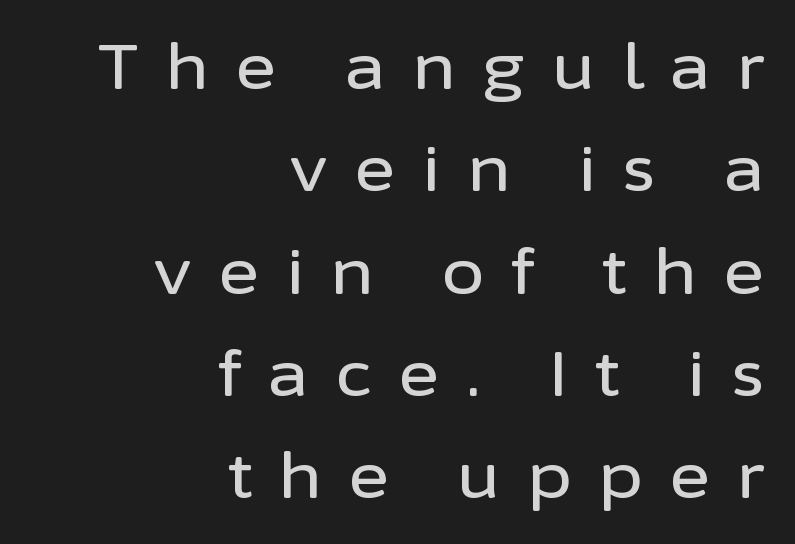
{"serif": "no", "italic": "no", "width": "normal", "stroke_contrast": "low", "x_height": "medium", "monospaced": "no", "underline": "no", "align": "right", "line_spacing": "normal", "line_spacing_ratio": 1.65, "letter_spacing": "wide", "letter_spacing_em": 0.43, "glyph_px": 62}
